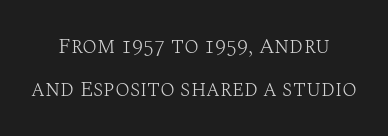
Counters stay open thanks to moderate or lighter strokes. The block of text is sparse from top to bottom, with ample space between rows. Posture: straight, roman, zero tilt. A bare baseline throughout the passage. Inter-character spacing is left at the font's built-in metrics.
